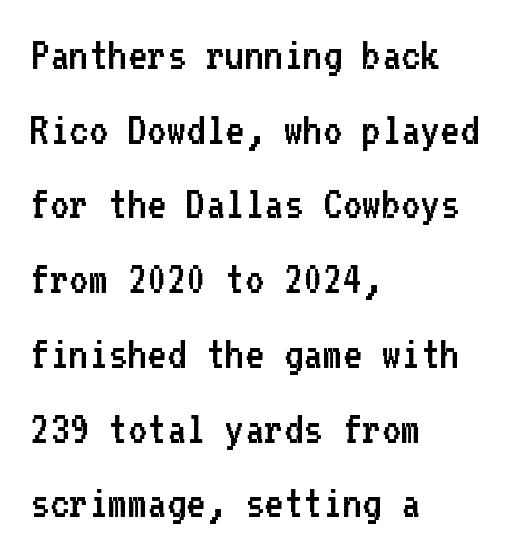
The image shows 47 px regular-weight sans-serif type, upright, monospaced; set left-aligned, normal line spacing (1.59x), normal letter spacing, not underlined; low stroke contrast and a medium x-height.
